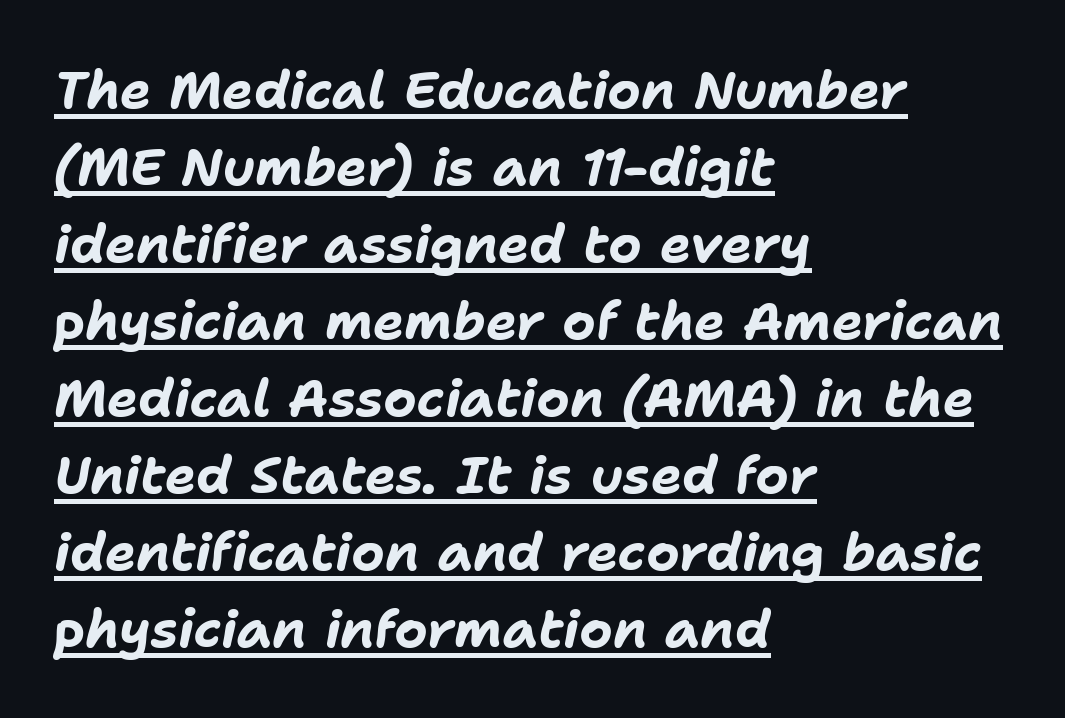
Q: Is the text bold? A: Yes.
Q: Is the text italic (slanted)? A: Yes, it leans right by about 11 degrees.
Q: Is the text underlined? A: Yes.
Q: How is the paragraph aligned? A: Left-aligned.
Q: Is the spacing between letters normal or unusually wide? A: Normal.
Q: Is the spacing between lines tight, normal or loose? A: Normal.
Q: Width (condensed, normal, or wide)? A: Normal.
Q: Stroke contrast? A: Low.
Q: x-height? A: Medium.
Q: Monospaced? A: No.
